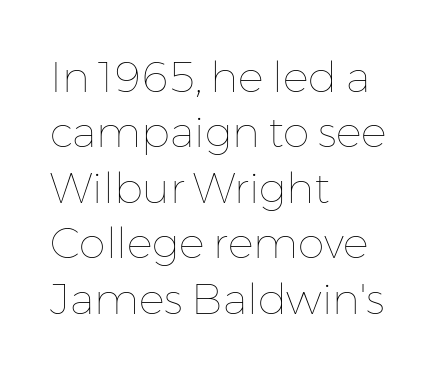
Q: Is the text bold? A: No.
Q: Is the text italic (slanted)? A: No, it is upright.
Q: Is the text underlined? A: No.
Q: How is the paragraph aligned? A: Left-aligned.
Q: Is the spacing between letters normal or unusually wide? A: Normal.
Q: Is the spacing between lines tight, normal or loose? A: Normal.
Q: Width (condensed, normal, or wide)? A: Normal.
Q: Stroke contrast? A: Low.
Q: x-height? A: Medium.
Q: Monospaced? A: No.
